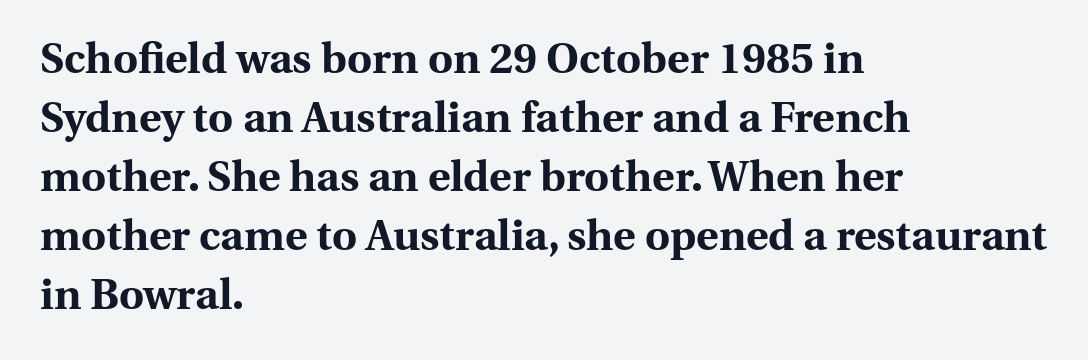
The image shows 43 px bold serif type, upright; set left-aligned, normal line spacing (1.37x), normal letter spacing, not underlined; medium stroke contrast and a medium x-height.
